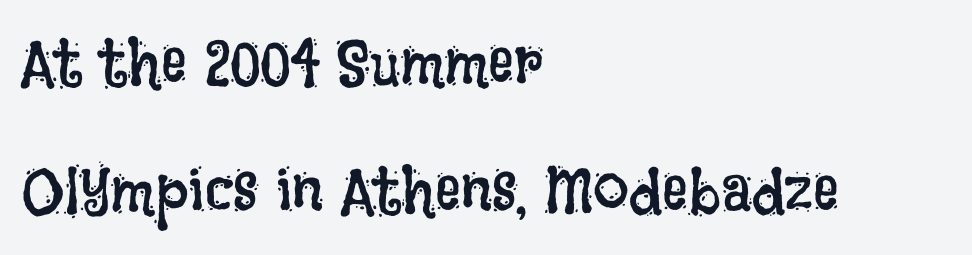
{"italic": "no", "bold": "no", "weight": "regular", "width": "condensed", "stroke_contrast": "low", "x_height": "large", "monospaced": "no", "underline": "no", "align": "left", "line_spacing": "loose", "line_spacing_ratio": 2.0, "letter_spacing": "normal", "letter_spacing_em": 0.0, "glyph_px": 64}
